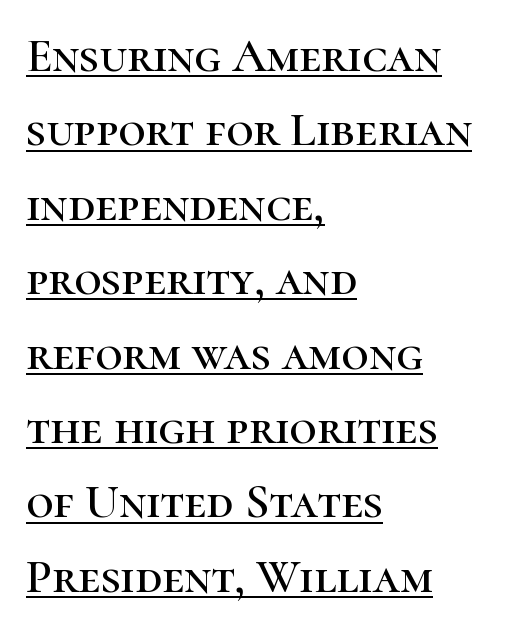
Q: Is the text italic (slanted)? A: No, it is upright.
Q: Is the typeface a serif or a sans-serif typeface? A: Serif.
Q: Is the text underlined? A: Yes.
Q: How is the paragraph aligned? A: Left-aligned.
Q: Is the spacing between letters normal or unusually wide? A: Normal.
Q: Is the spacing between lines tight, normal or loose? A: Normal.
Q: Width (condensed, normal, or wide)? A: Normal.
Q: Stroke contrast? A: High.
Q: x-height? A: Medium.
Q: Monospaced? A: No.
